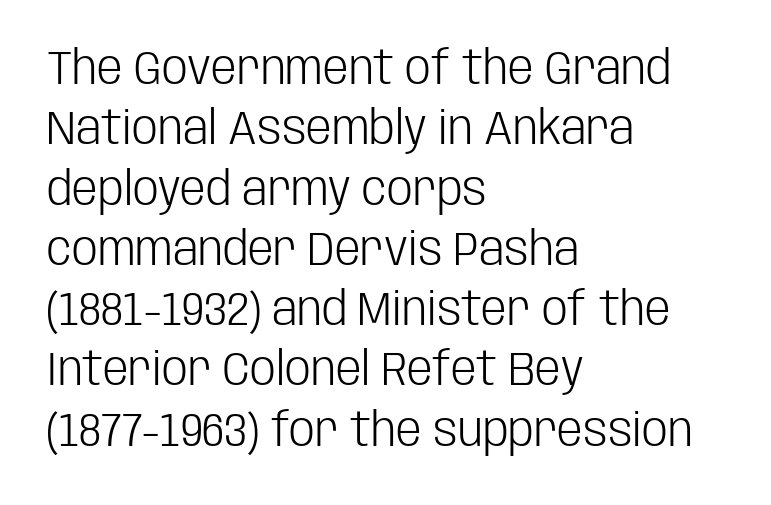
The image shows 46 px light, condensed sans-serif type, upright; set left-aligned, normal line spacing (1.31x), normal letter spacing, not underlined; low stroke contrast and a large x-height.
